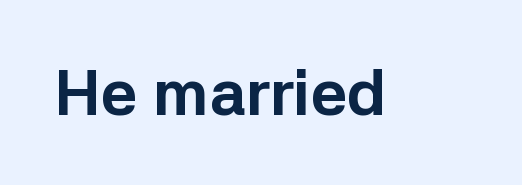
The image shows 64 px bold sans-serif type, upright; set normal letter spacing, not underlined; low stroke contrast and a medium x-height.
